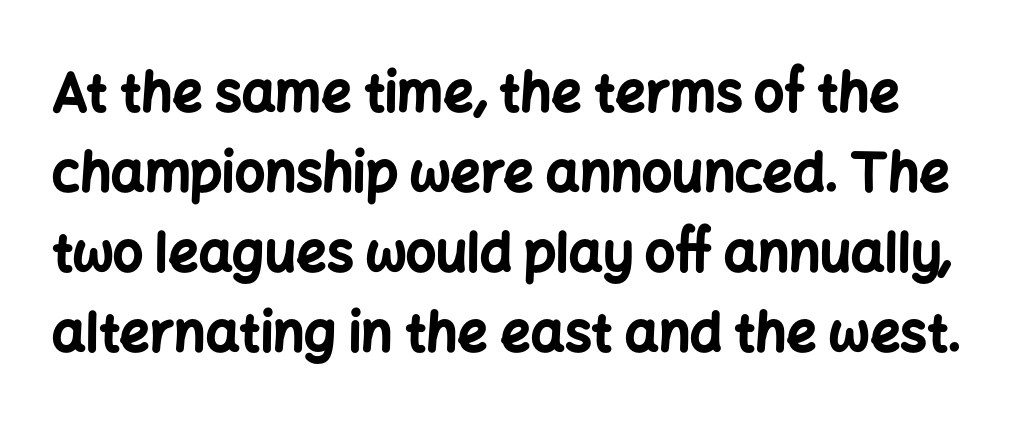
{"serif": "no", "italic": "no", "bold": "yes", "weight": "bold", "width": "normal", "stroke_contrast": "low", "x_height": "medium", "monospaced": "no", "underline": "no", "line_spacing": "normal", "line_spacing_ratio": 1.51, "letter_spacing": "normal", "letter_spacing_em": 0.0, "glyph_px": 53}
